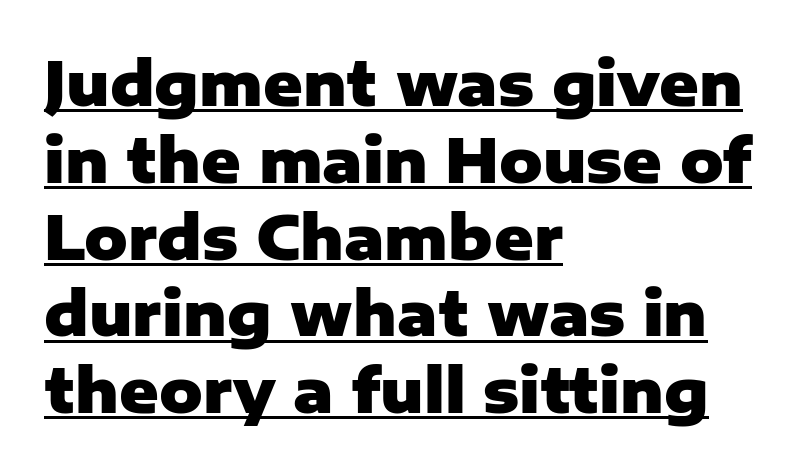
The image shows 60 px heavy sans-serif type, upright; set left-aligned, normal line spacing (1.28x), normal letter spacing, underlined; low stroke contrast and a medium x-height.
